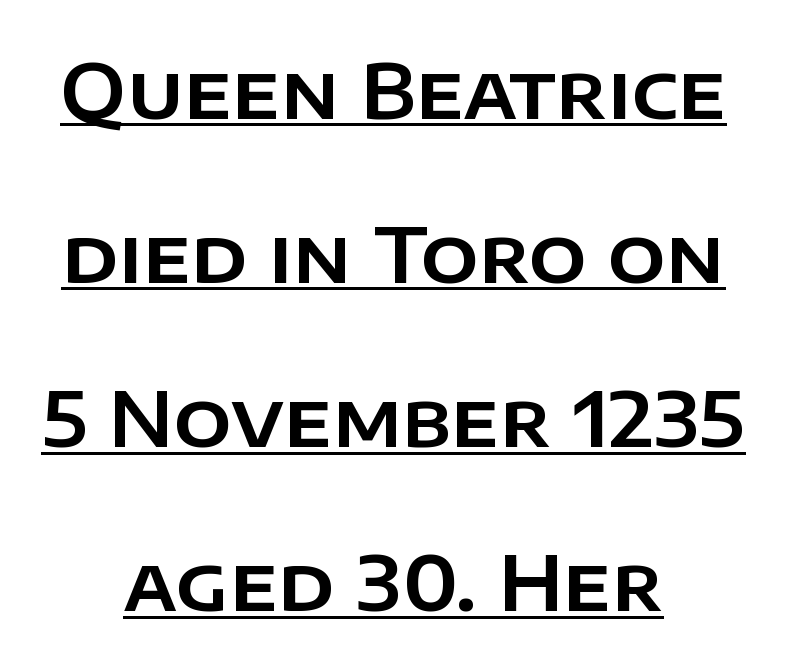
Q: Is the text italic (slanted)? A: No, it is upright.
Q: Is the typeface a serif or a sans-serif typeface? A: Sans-serif.
Q: Is the text underlined? A: Yes.
Q: How is the paragraph aligned? A: Centered.
Q: Is the spacing between letters normal or unusually wide? A: Normal.
Q: Is the spacing between lines tight, normal or loose? A: Loose.
Q: Width (condensed, normal, or wide)? A: Normal.
Q: Stroke contrast? A: Low.
Q: x-height? A: Large.
Q: Monospaced? A: No.
